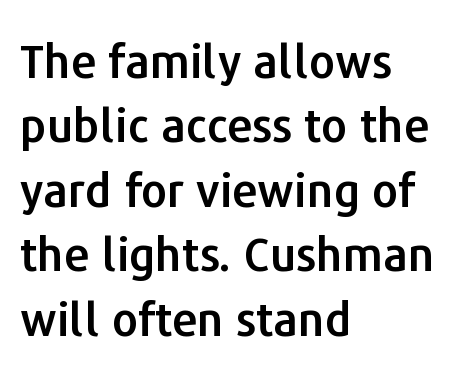
{"serif": "no", "italic": "no", "width": "normal", "stroke_contrast": "low", "x_height": "medium", "monospaced": "no", "underline": "no", "align": "left", "line_spacing": "normal", "line_spacing_ratio": 1.4, "letter_spacing": "normal", "letter_spacing_em": 0.0, "glyph_px": 46}
